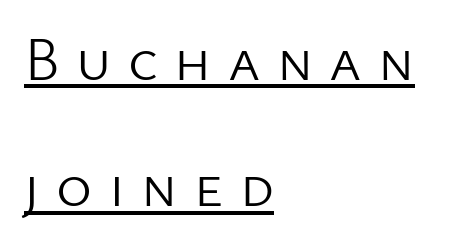
Looks like regular typesetting: each glyph gets only the width it needs. Letter spacing: wide. The rag falls on the right side of this text block. Glance below the letters and you will spot a drawn line. Widely set lines give the paragraph a tall, airy silhouette.
